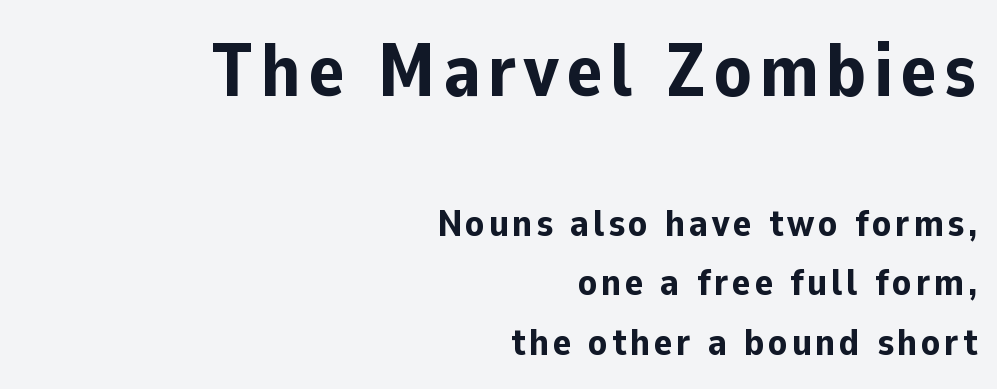
The image shows 75 px bold sans-serif type, upright; set right-aligned, normal line spacing (1.56x), not underlined; the first (top) block is 1.97x larger; low stroke contrast and a medium x-height.
